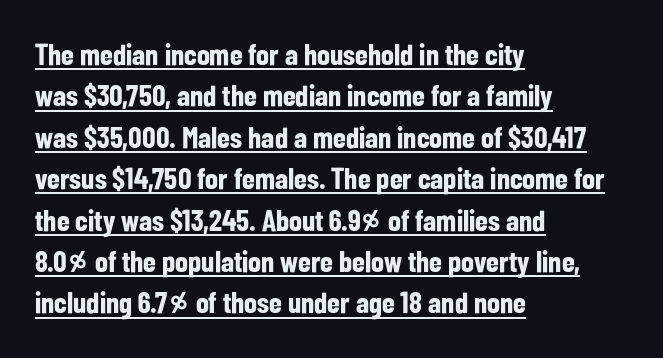
The image shows 30 px bold, condensed sans-serif type, upright; set left-aligned, normal line spacing (1.38x), normal letter spacing, underlined; low stroke contrast and a medium x-height.
